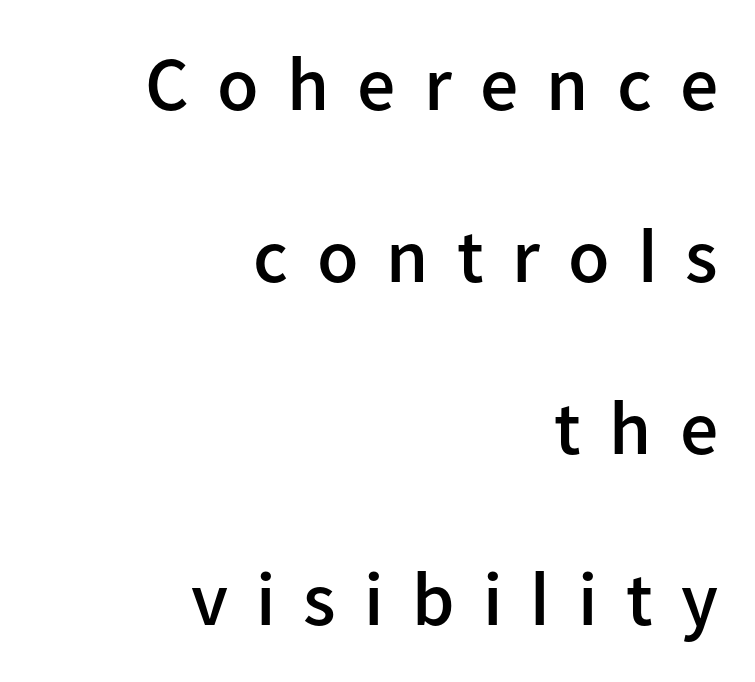
{"serif": "no", "italic": "no", "bold": "semi", "weight": "semibold", "width": "normal", "stroke_contrast": "low", "x_height": "medium", "monospaced": "no", "underline": "no", "align": "right", "line_spacing": "loose", "line_spacing_ratio": 2.26, "letter_spacing": "wide", "letter_spacing_em": 0.37, "glyph_px": 76}
